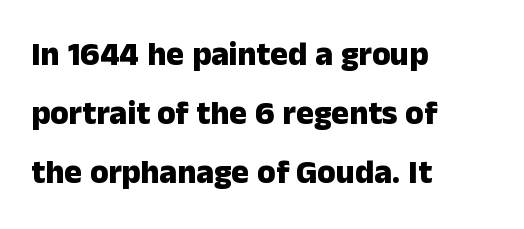
{"serif": "no", "italic": "no", "bold": "yes", "weight": "heavy", "width": "normal", "stroke_contrast": "low", "x_height": "medium", "monospaced": "no", "underline": "no", "align": "left", "line_spacing_ratio": 1.79, "letter_spacing": "normal", "letter_spacing_em": 0.0, "glyph_px": 33}
